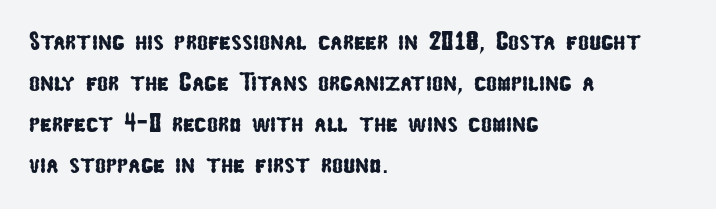
Q: Is the text underlined? A: No.
Q: How is the paragraph aligned? A: Left-aligned.
Q: Is the spacing between letters normal or unusually wide? A: Normal.
Q: Is the spacing between lines tight, normal or loose? A: Normal.
